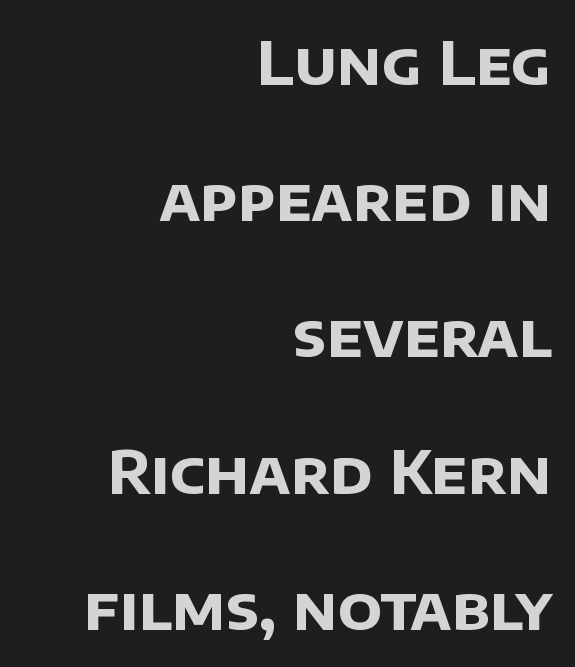
The image shows 60 px bold sans-serif type; set right-aligned, loose line spacing (2.27x), normal letter spacing, not underlined; low stroke contrast and a large x-height.
